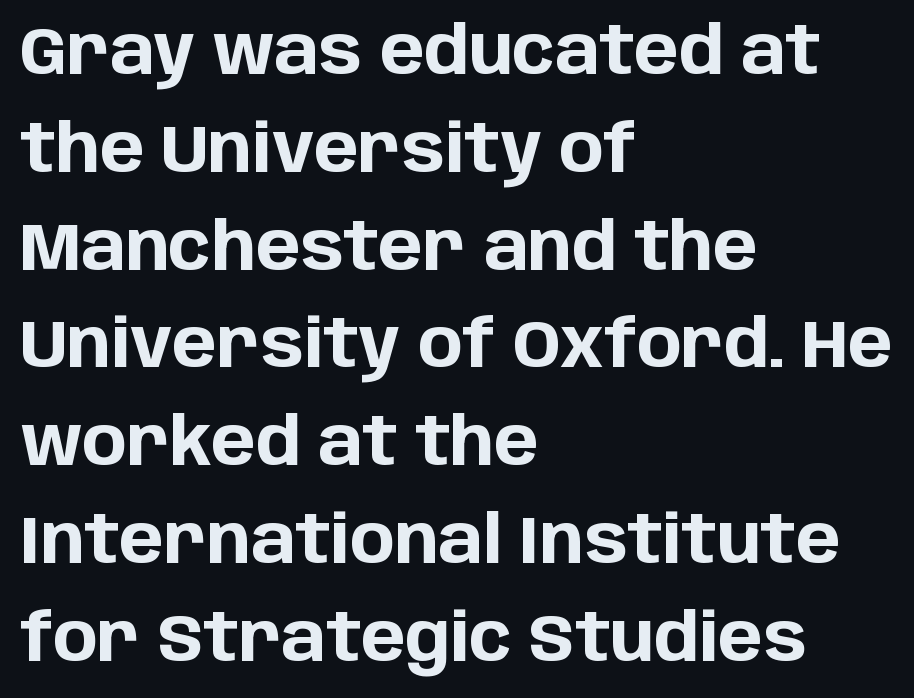
Q: Is the text bold? A: Yes.
Q: Is the text italic (slanted)? A: No, it is upright.
Q: Is the typeface a serif or a sans-serif typeface? A: Sans-serif.
Q: Is the text underlined? A: No.
Q: How is the paragraph aligned? A: Left-aligned.
Q: Is the spacing between letters normal or unusually wide? A: Normal.
Q: Is the spacing between lines tight, normal or loose? A: Normal.
Q: Width (condensed, normal, or wide)? A: Normal.
Q: Stroke contrast? A: Low.
Q: x-height? A: Large.
Q: Monospaced? A: No.
